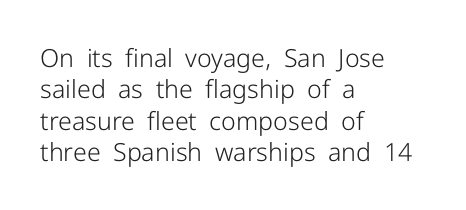
No letter is thick-stroked: the sample isn't bold. This is roman type, the default non-slanted kind. One glance says typical: line gaps are just what's usual. Plain, unruled lines of type. This sample is left-justified, so line endings fall wherever the words run out.
